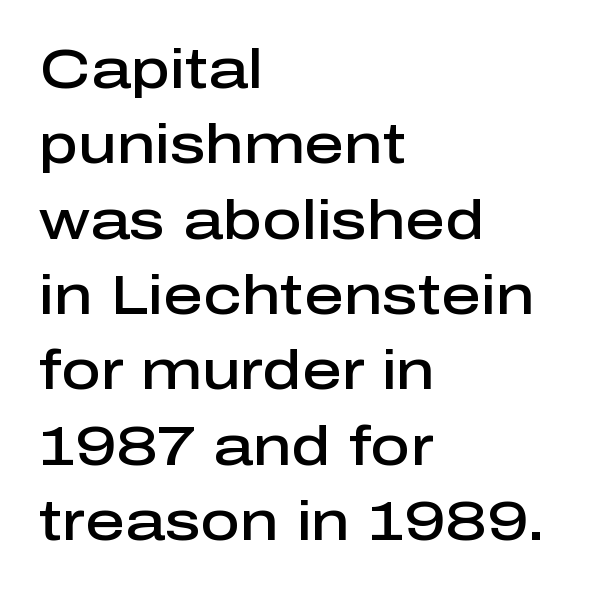
The face used here is proportionally spaced, like ordinary book or web type. Line beginnings align vertically; line endings do not. This is moderately heavy type, rendered in semibold. Any mark beneath the type? The region is blank.
